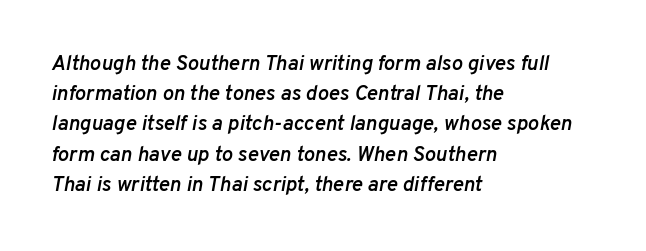
Q: Is the text bold? A: Semi-bold.
Q: Is the text italic (slanted)? A: Yes, it leans right by about 10 degrees.
Q: Is the text underlined? A: No.
Q: How is the paragraph aligned? A: Left-aligned.
Q: Is the spacing between letters normal or unusually wide? A: Normal.
Q: Is the spacing between lines tight, normal or loose? A: Normal.
